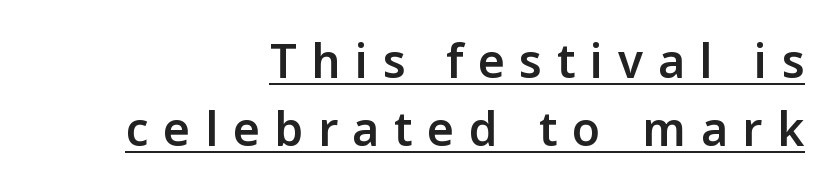
The image shows 46 px semibold sans-serif type, upright; set right-aligned, normal line spacing (1.48x), unusually wide letter spacing (+0.32 em), underlined; low stroke contrast and a medium x-height.
